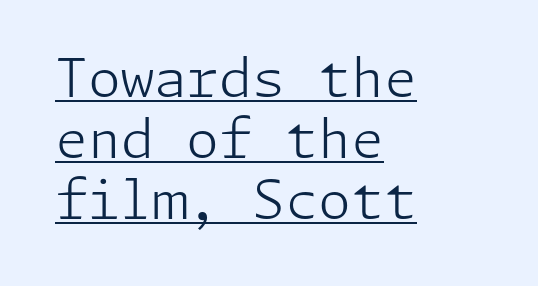
{"serif": "no", "italic": "no", "bold": "no", "weight": "light", "width": "normal", "stroke_contrast": "low", "x_height": "medium", "underline": "yes", "align": "left", "line_spacing": "tight", "line_spacing_ratio": 1.15, "letter_spacing": "normal", "letter_spacing_em": 0.0, "glyph_px": 53}
